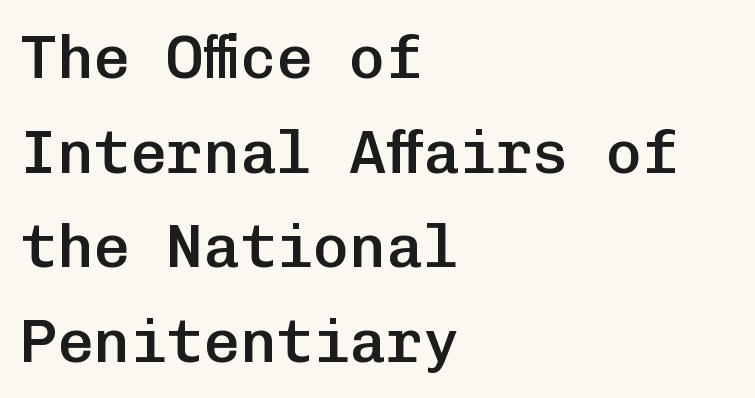
Just letters on the line, the space beneath them empty. The line texture is even and compact thanks to regular tracking. The text was rendered using a sans face with plain stroke endings. Alignment: flush left. Upright lettering throughout.
